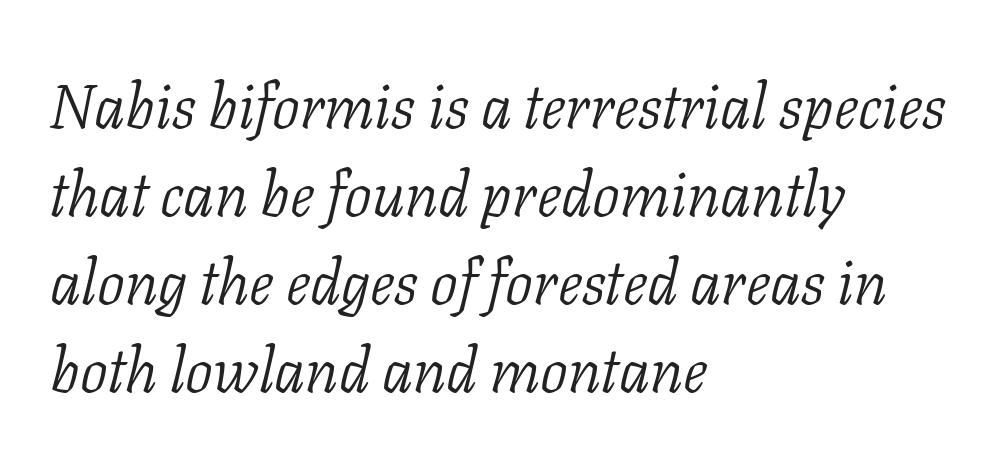
Q: Is the text bold? A: No.
Q: Is the text italic (slanted)? A: Yes, it leans right by about 11 degrees.
Q: Is the typeface a serif or a sans-serif typeface? A: Serif.
Q: Is the text underlined? A: No.
Q: How is the paragraph aligned? A: Left-aligned.
Q: Is the spacing between letters normal or unusually wide? A: Normal.
Q: Is the spacing between lines tight, normal or loose? A: Normal.
Q: Width (condensed, normal, or wide)? A: Normal.
Q: Stroke contrast? A: Low.
Q: x-height? A: Medium.
Q: Monospaced? A: No.
